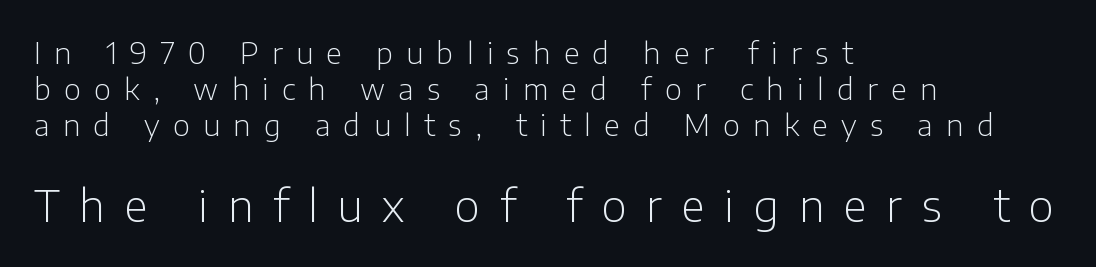
{"serif": "no", "italic": "no", "bold": "no", "weight": "light", "width": "normal", "stroke_contrast": "low", "x_height": "medium", "monospaced": "no", "underline": "no", "align": "left", "line_spacing": "normal", "line_spacing_ratio": 1.25, "letter_spacing": "wide", "letter_spacing_em": 0.46, "larger_block": "second", "size_ratio": 1.48, "glyph_px": 43}
